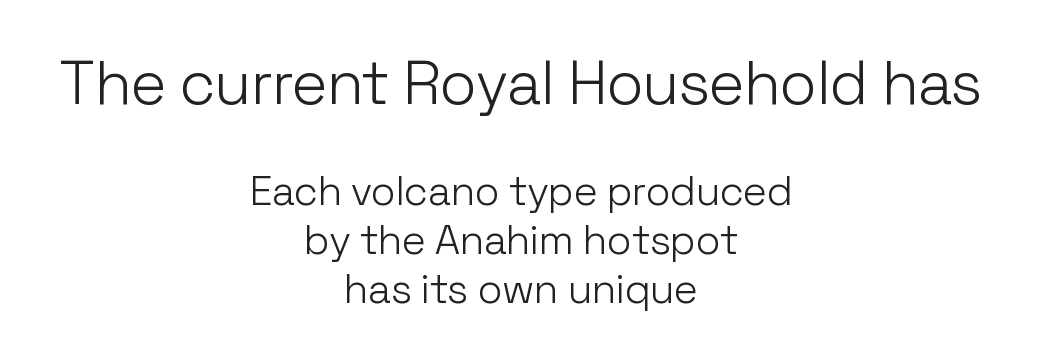
The image shows 61 px light sans-serif type, upright; set centered, line spacing 1.19x, normal letter spacing, not underlined; the first (top) block is 1.49x larger; low stroke contrast and a medium x-height.
